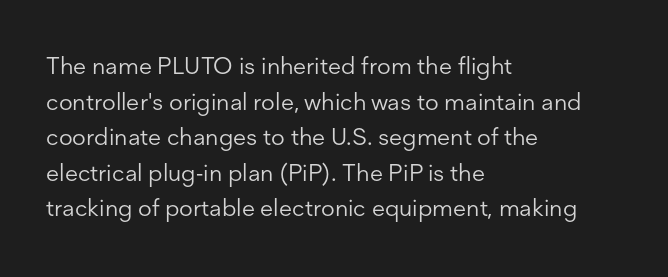
Q: Is the text bold? A: No.
Q: Is the text italic (slanted)? A: No, it is upright.
Q: Is the text underlined? A: No.
Q: How is the paragraph aligned? A: Left-aligned.
Q: Is the spacing between letters normal or unusually wide? A: Normal.
Q: Is the spacing between lines tight, normal or loose? A: Normal.
